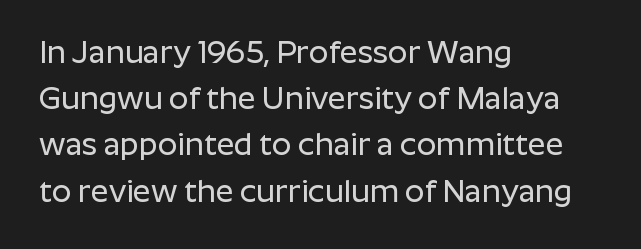
The image shows 31 px sans-serif type, upright; set left-aligned, normal line spacing (1.49x), normal letter spacing, not underlined; low stroke contrast and a medium x-height.
